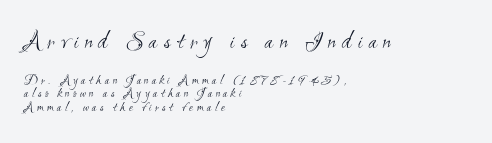
{"bold": "no", "underline": "no", "align": "left", "line_spacing": "tight", "line_spacing_ratio": 0.99, "letter_spacing": "wide", "letter_spacing_em": 0.24, "larger_block": "first", "size_ratio": 1.86, "glyph_px": 26}
